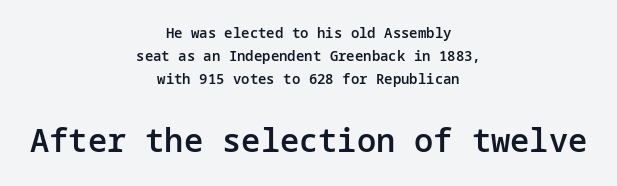
The image shows 32 px semibold sans-serif type, upright; set centered, normal line spacing (1.63x), normal letter spacing, not underlined; the second (bottom) block is 2.29x larger; low stroke contrast and a medium x-height.
